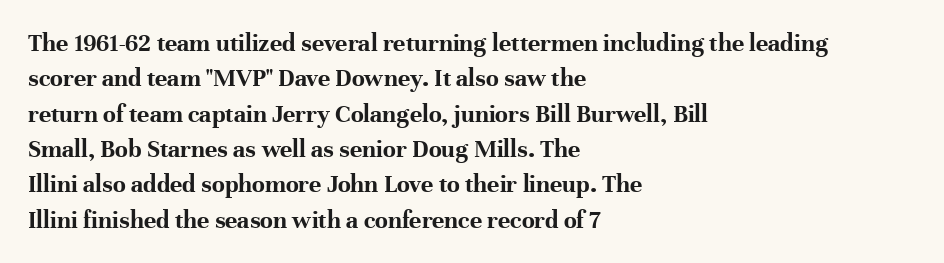
{"italic": "no", "bold": "yes", "underline": "no", "align": "left", "line_spacing": "normal", "line_spacing_ratio": 1.36, "letter_spacing": "normal", "letter_spacing_em": 0.0, "glyph_px": 26}
